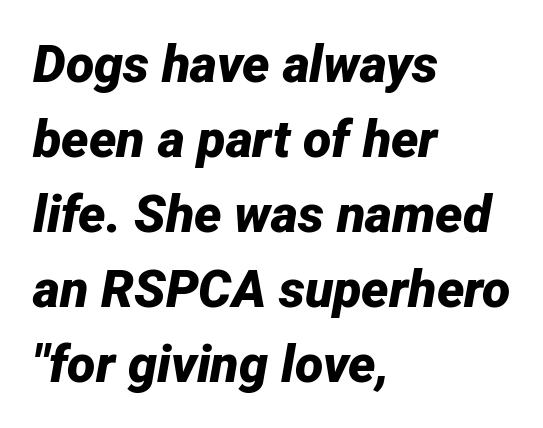
The image shows 52 px bold type, italic (leaning right); set left-aligned, normal line spacing (1.44x), normal letter spacing, not underlined; low stroke contrast and a medium x-height.
